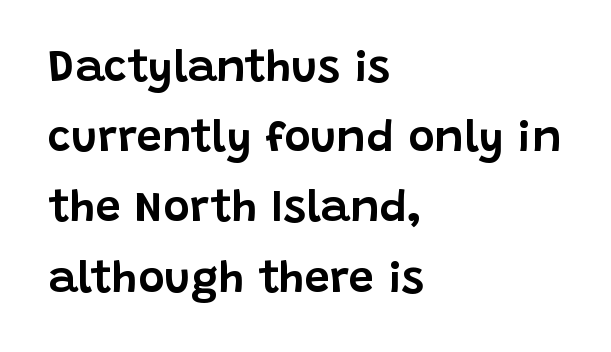
Q: Is the text italic (slanted)? A: No, it is upright.
Q: Is the typeface a serif or a sans-serif typeface? A: Sans-serif.
Q: Is the text underlined? A: No.
Q: How is the paragraph aligned? A: Left-aligned.
Q: Is the spacing between letters normal or unusually wide? A: Normal.
Q: Is the spacing between lines tight, normal or loose? A: Normal.
Q: Width (condensed, normal, or wide)? A: Normal.
Q: Stroke contrast? A: Low.
Q: x-height? A: Large.
Q: Monospaced? A: No.
